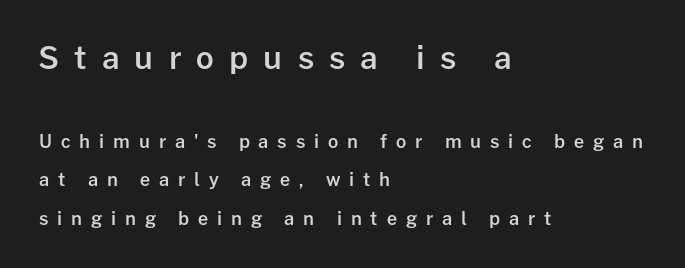
{"serif": "no", "italic": "no", "bold": "semi", "weight": "semibold", "width": "normal", "stroke_contrast": "low", "x_height": "medium", "monospaced": "no", "underline": "no", "align": "left", "line_spacing": "loose", "line_spacing_ratio": 2.13, "letter_spacing": "wide", "letter_spacing_em": 0.49, "larger_block": "first", "size_ratio": 1.72, "glyph_px": 31}
